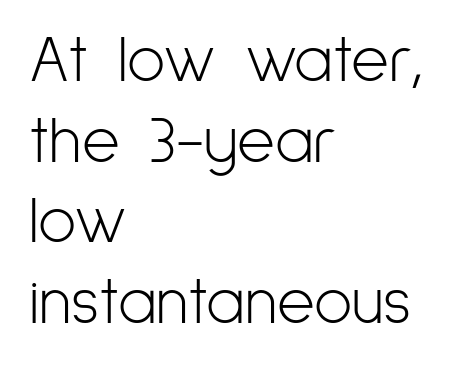
Q: Is the text bold? A: No.
Q: Is the text italic (slanted)? A: No, it is upright.
Q: Is the typeface a serif or a sans-serif typeface? A: Sans-serif.
Q: Is the text underlined? A: No.
Q: How is the paragraph aligned? A: Left-aligned.
Q: Is the spacing between letters normal or unusually wide? A: Normal.
Q: Width (condensed, normal, or wide)? A: Condensed.
Q: Stroke contrast? A: Low.
Q: x-height? A: Medium.
Q: Monospaced? A: No.
